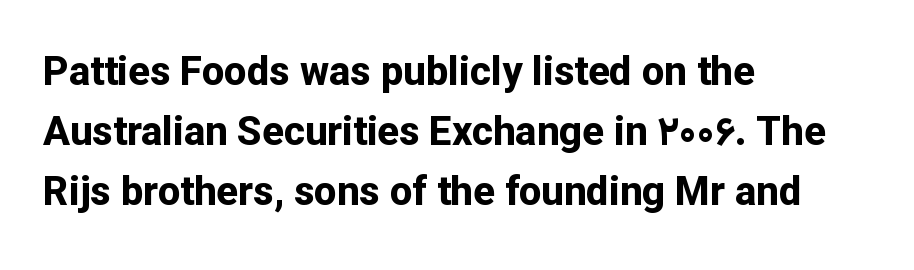
Evenly set lines give the paragraph a standard silhouette. Does the lettering tilt? It doesn't — this is upright. Heft: maximum for text — a bold. These lines stack with their left ends in a neat column. Spacing between characters is what you'd get straight out of the box.
